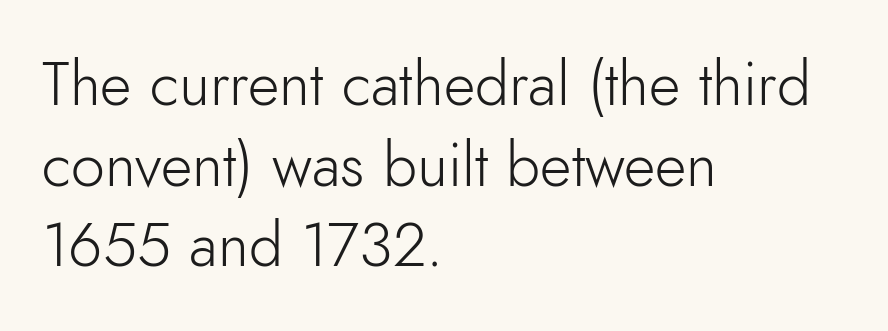
{"serif": "no", "italic": "no", "bold": "no", "weight": "light", "width": "normal", "stroke_contrast": "low", "x_height": "small", "monospaced": "no", "underline": "no", "align": "left", "line_spacing": "normal", "line_spacing_ratio": 1.32, "letter_spacing": "normal", "letter_spacing_em": 0.0, "glyph_px": 61}
